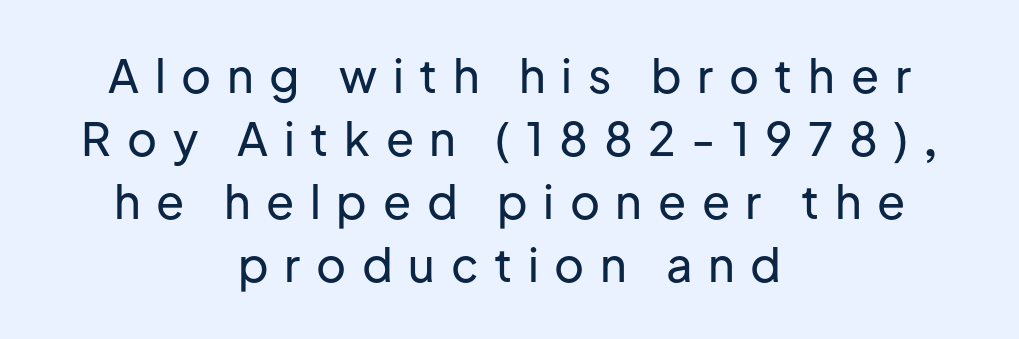
The rag falls on both sides of this text block equally. The gaps between neighbouring characters are conspicuously large. Letterform terminals end flat and unadorned throughout the passage. In terms of leading, this rendering sits right in the middle.
